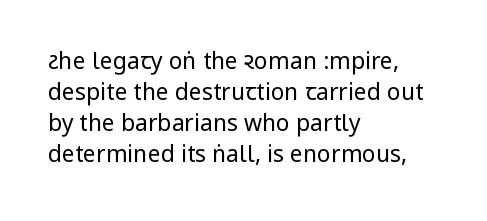
Q: Is the text bold? A: No.
Q: Is the text italic (slanted)? A: No, it is upright.
Q: Is the text underlined? A: No.
Q: How is the paragraph aligned? A: Left-aligned.
Q: Is the spacing between letters normal or unusually wide? A: Normal.
Q: Is the spacing between lines tight, normal or loose? A: Normal.
